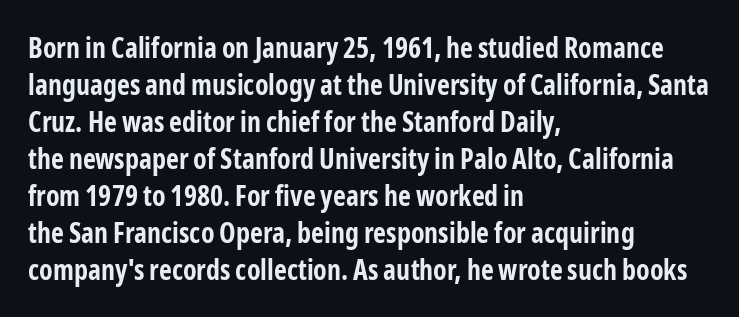
Q: Is the text bold? A: Yes.
Q: Is the text italic (slanted)? A: No, it is upright.
Q: Is the typeface a serif or a sans-serif typeface? A: Sans-serif.
Q: Is the text underlined? A: No.
Q: How is the paragraph aligned? A: Left-aligned.
Q: Is the spacing between letters normal or unusually wide? A: Normal.
Q: Is the spacing between lines tight, normal or loose? A: Normal.
Q: Width (condensed, normal, or wide)? A: Condensed.
Q: Stroke contrast? A: Low.
Q: x-height? A: Medium.
Q: Monospaced? A: No.
